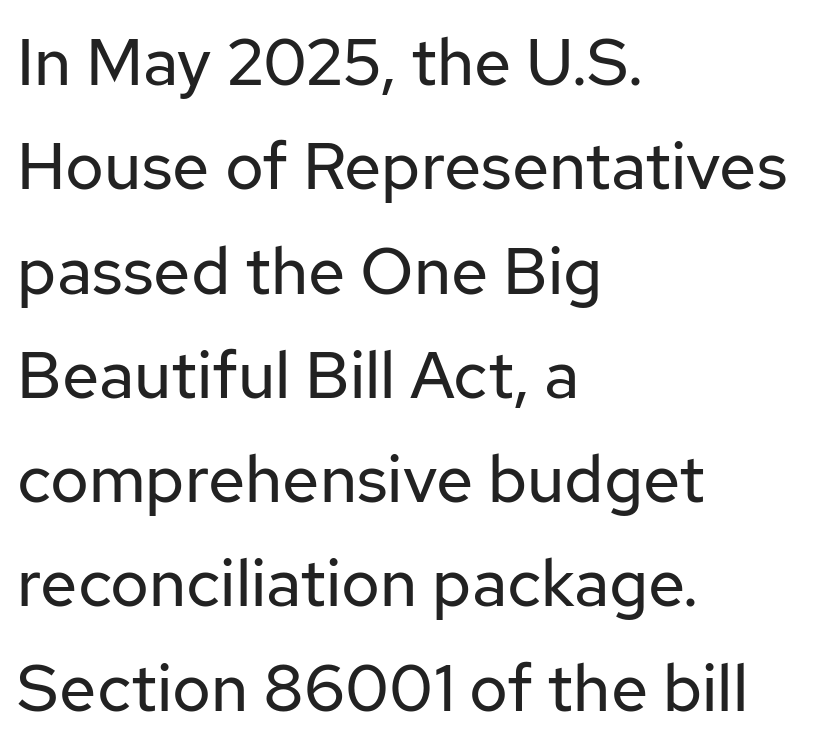
Q: Is the text bold? A: No.
Q: Is the text italic (slanted)? A: No, it is upright.
Q: Is the typeface a serif or a sans-serif typeface? A: Sans-serif.
Q: Is the text underlined? A: No.
Q: How is the paragraph aligned? A: Left-aligned.
Q: Is the spacing between letters normal or unusually wide? A: Normal.
Q: Is the spacing between lines tight, normal or loose? A: Normal.
Q: Width (condensed, normal, or wide)? A: Normal.
Q: Stroke contrast? A: Low.
Q: x-height? A: Medium.
Q: Monospaced? A: No.
